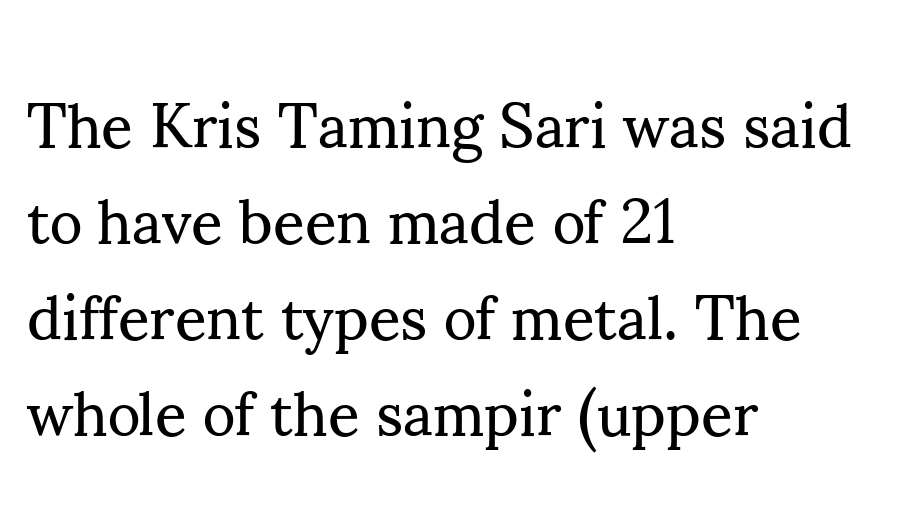
{"serif": "yes", "italic": "no", "bold": "no", "weight": "regular", "width": "normal", "stroke_contrast": "medium", "x_height": "small", "monospaced": "no", "underline": "no", "align": "left", "line_spacing": "normal", "line_spacing_ratio": 1.55, "letter_spacing": "normal", "letter_spacing_em": 0.0, "glyph_px": 62}
